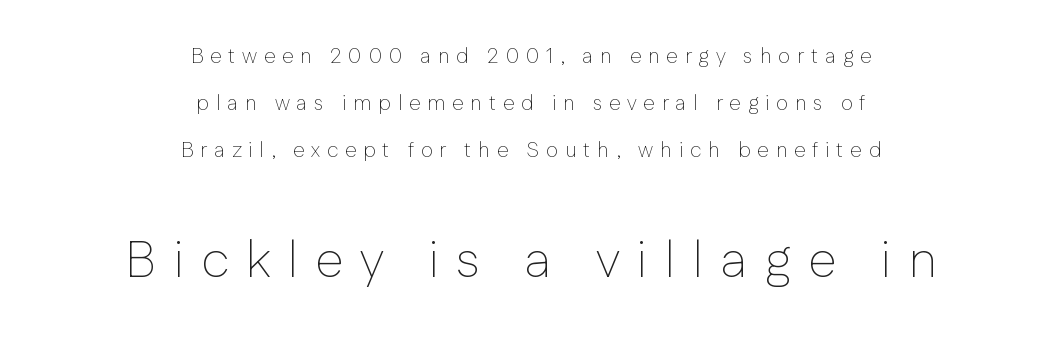
The image shows 52 px thin sans-serif type, upright; set centered, loose line spacing (2.25x), unusually wide letter spacing (+0.32 em), not underlined; the second (bottom) block is 2.48x larger; low stroke contrast and a medium x-height.
